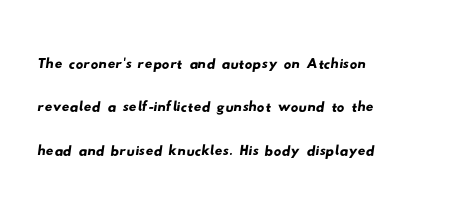
The image shows 38 px wide sans-serif type; set left-aligned, tight line spacing (1.14x), normal letter spacing, not underlined; low stroke contrast and a small x-height.
